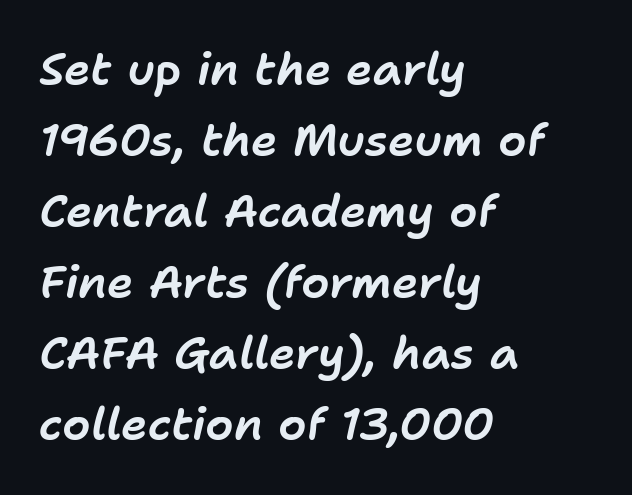
One glance says typical: line gaps are just what's usual. This sample is left-justified, so line endings fall wherever the words run out. Descenders are the only things crossing below the line. The letters advance in unequal steps, a hallmark of proportional type.
